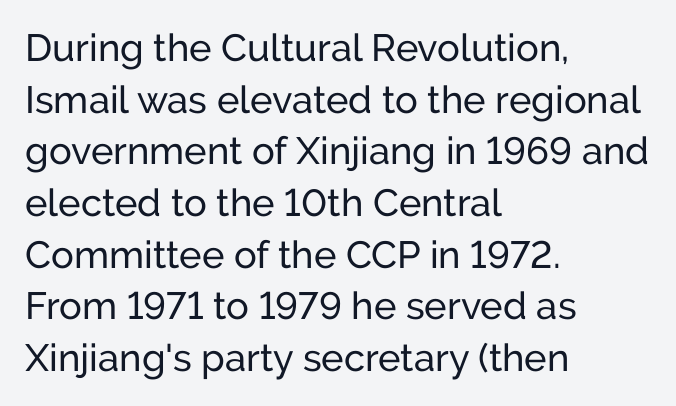
Q: Is the text italic (slanted)? A: No, it is upright.
Q: Is the typeface a serif or a sans-serif typeface? A: Sans-serif.
Q: Is the text underlined? A: No.
Q: How is the paragraph aligned? A: Left-aligned.
Q: Is the spacing between letters normal or unusually wide? A: Normal.
Q: Is the spacing between lines tight, normal or loose? A: Normal.
Q: Width (condensed, normal, or wide)? A: Normal.
Q: Stroke contrast? A: Low.
Q: x-height? A: Medium.
Q: Monospaced? A: No.
